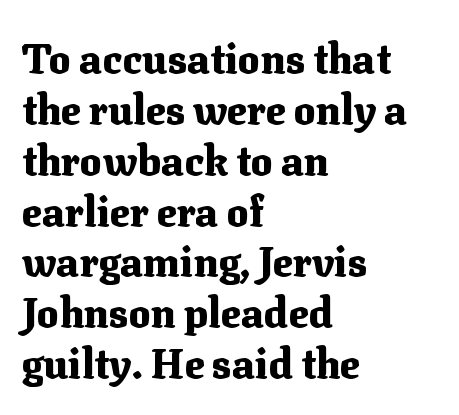
Q: Is the text bold? A: Yes.
Q: Is the text italic (slanted)? A: No, it is upright.
Q: Is the typeface a serif or a sans-serif typeface? A: Serif.
Q: Is the text underlined? A: No.
Q: How is the paragraph aligned? A: Left-aligned.
Q: Is the spacing between letters normal or unusually wide? A: Normal.
Q: Width (condensed, normal, or wide)? A: Normal.
Q: Stroke contrast? A: Medium.
Q: x-height? A: Medium.
Q: Monospaced? A: No.
